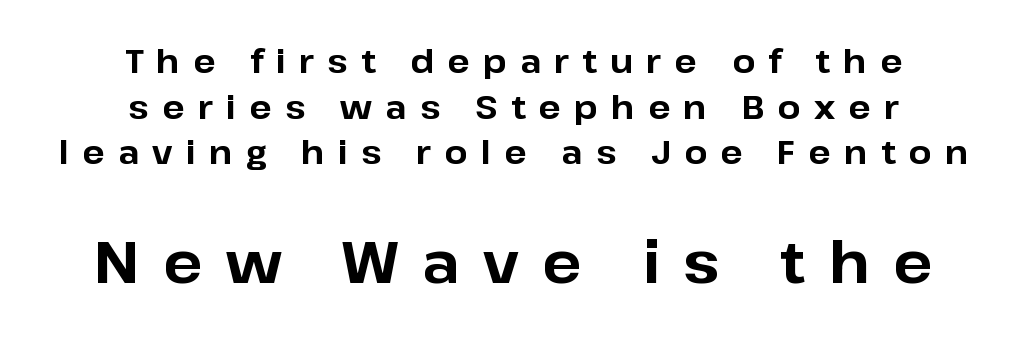
{"serif": "no", "italic": "no", "bold": "yes", "weight": "bold", "width": "normal", "stroke_contrast": "low", "x_height": "medium", "monospaced": "no", "underline": "no", "align": "center", "line_spacing": "normal", "line_spacing_ratio": 1.38, "letter_spacing": "wide", "letter_spacing_em": 0.4, "larger_block": "second", "size_ratio": 1.76, "glyph_px": 58}
